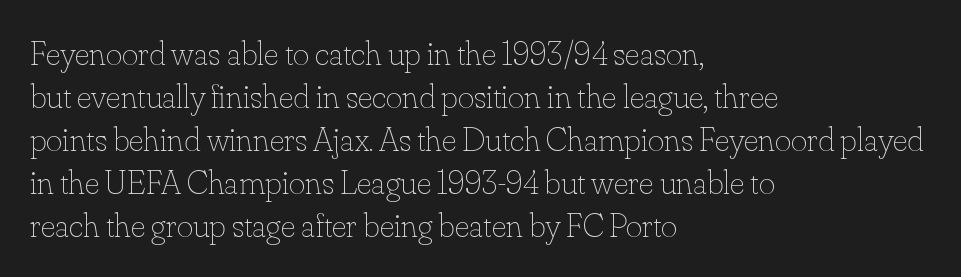
The image shows 35 px thin type, upright; set left-aligned, line spacing 1.23x, normal letter spacing, not underlined; low stroke contrast and a small x-height.
